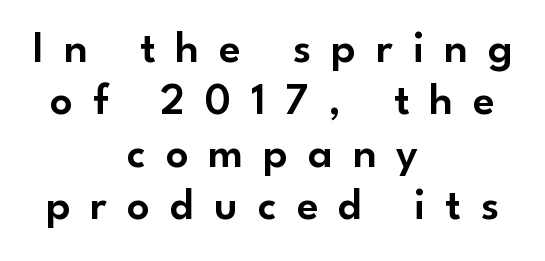
{"serif": "no", "italic": "no", "width": "normal", "stroke_contrast": "low", "x_height": "small", "monospaced": "no", "underline": "no", "align": "center", "line_spacing_ratio": 1.19, "letter_spacing": "wide", "letter_spacing_em": 0.46, "glyph_px": 44}
